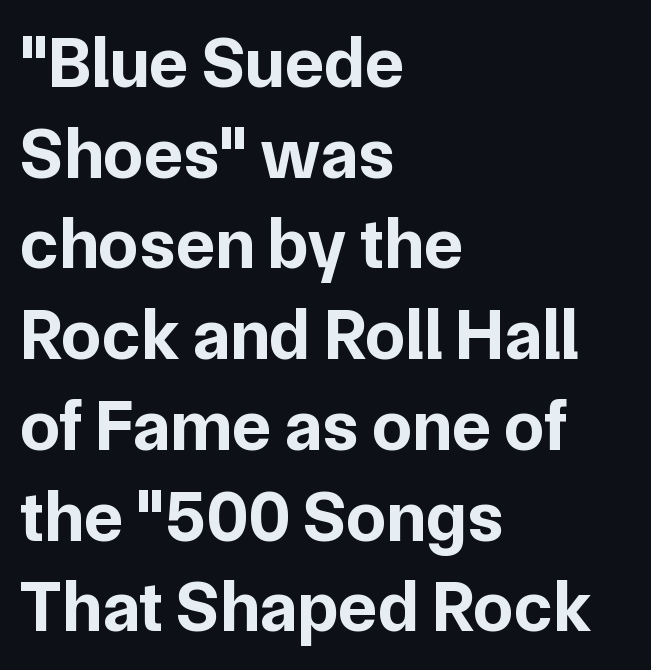
The image shows 72 px bold sans-serif type, upright; set left-aligned, normal line spacing (1.26x), normal letter spacing, not underlined; low stroke contrast and a medium x-height.
